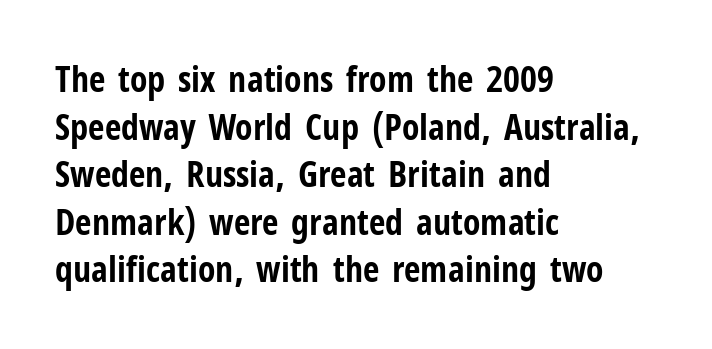
{"serif": "no", "italic": "no", "bold": "yes", "weight": "bold", "width": "condensed", "stroke_contrast": "low", "x_height": "medium", "monospaced": "no", "underline": "no", "align": "left", "line_spacing": "normal", "line_spacing_ratio": 1.32, "letter_spacing": "normal", "letter_spacing_em": 0.0, "glyph_px": 36}
